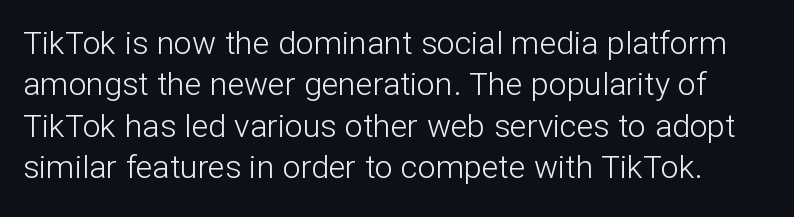
The image shows 32 px light sans-serif type, upright; set normal line spacing (1.29x), normal letter spacing, not underlined; low stroke contrast and a medium x-height.
